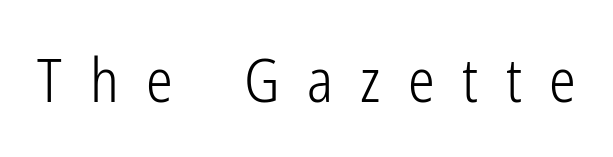
The image shows 60 px light, condensed sans-serif type, upright; set unusually wide letter spacing (+0.46 em), not underlined; low stroke contrast and a medium x-height.
